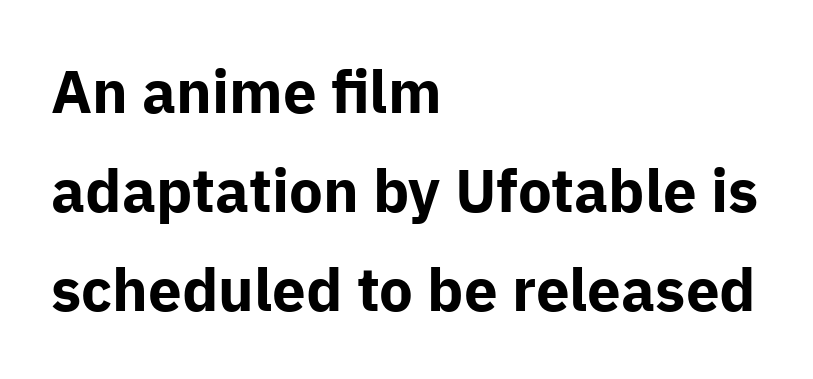
Do the characters align in a grid? No, the font is proportional. The passage shown stacks its lines at a standard gap. Stroke terminals: plain, sans-serif. Rendered with straight, roman letterforms. In CSS terms this would be text-align: left.
